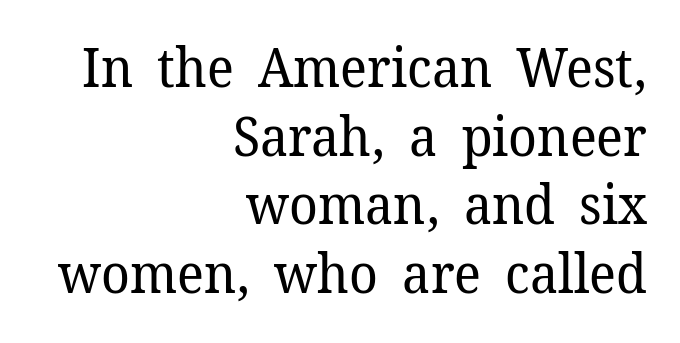
How are the letters spaced? Ordinarily, with no added tracking. On a weight scale, this lands at 450 or below. The lettering stays uniformly vertical, giving the passage a roman look. Serifs: yes, visible at the terminals of the letterforms. The line-height multiplier appears to be the usual default.
